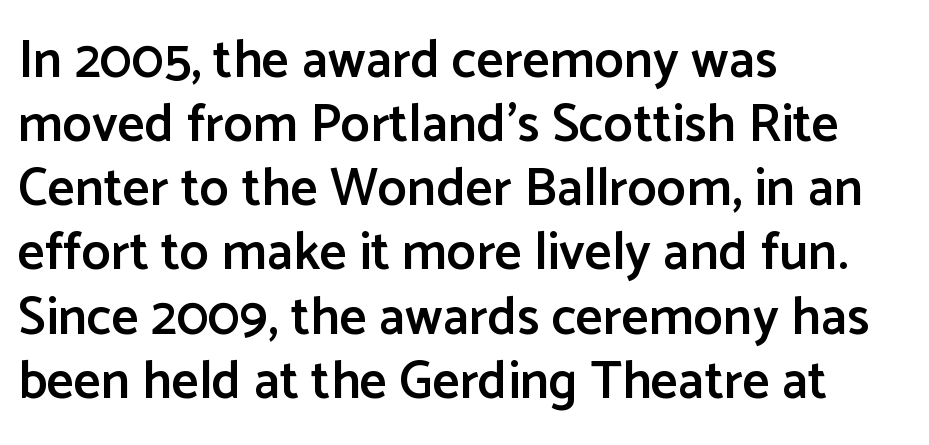
The typography opts for an upright posture over an oblique one. Think of a printed novel: that variable character pitch is what you see here. Where is the straight margin? On the left. Anything drawn beneath the words? Only blank space.
